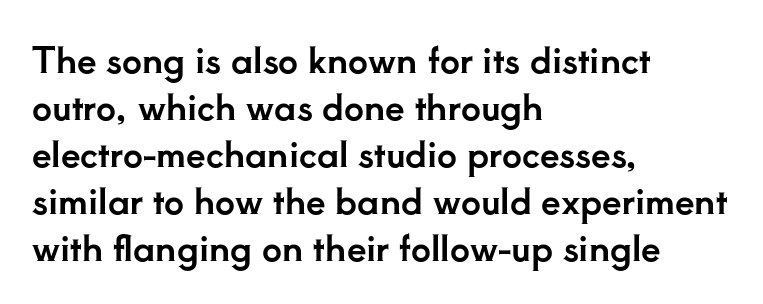
The axis of the letterforms is exactly vertical. The rows are spaced the way most documents space them. Do the characters align in a grid? No, the font is proportional. Standard letterfit; no display-style spreading of the glyphs. Does the copy run flush right? No — it runs flush left. The specimen omits any rule beneath the text block's lines.
